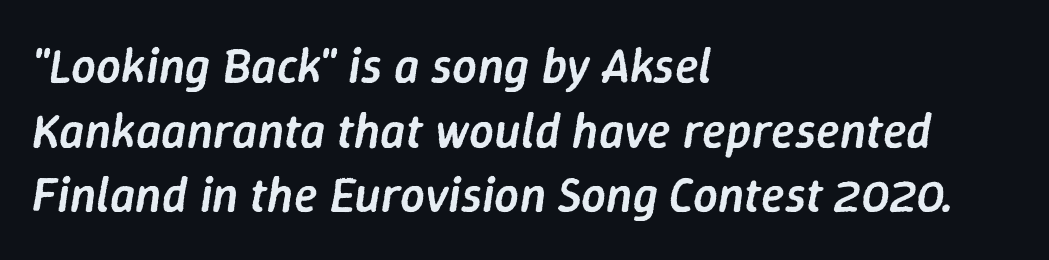
Heft: intermediate — a semibold. Default kerning and tracking; the words read as compact shapes. Quick note: underline off. Looks like regular typesetting: each glyph gets only the width it needs. Vertical spacing — default.
